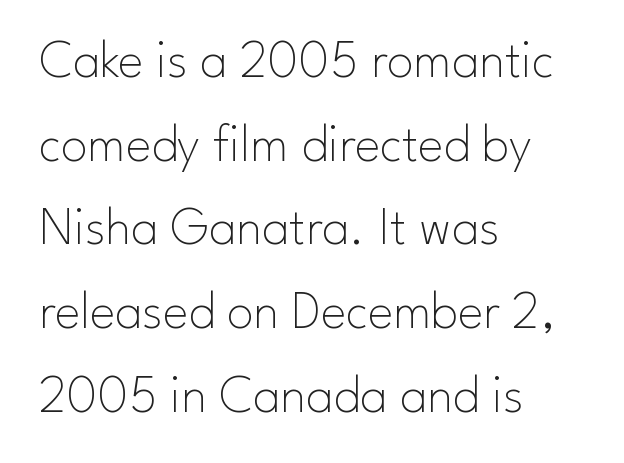
Q: Is the text bold? A: No.
Q: Is the text italic (slanted)? A: No, it is upright.
Q: Is the typeface a serif or a sans-serif typeface? A: Sans-serif.
Q: Is the text underlined? A: No.
Q: How is the paragraph aligned? A: Left-aligned.
Q: Is the spacing between letters normal or unusually wide? A: Normal.
Q: Is the spacing between lines tight, normal or loose? A: Normal.
Q: Width (condensed, normal, or wide)? A: Normal.
Q: Stroke contrast? A: Low.
Q: x-height? A: Small.
Q: Monospaced? A: No.
